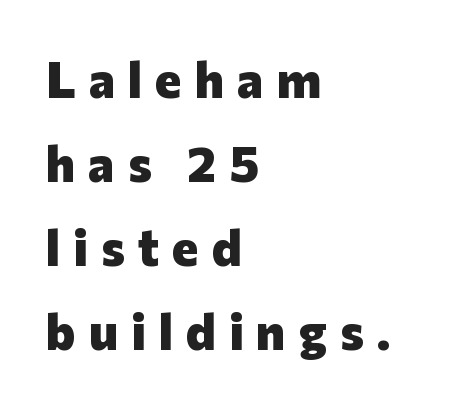
{"serif": "no", "italic": "no", "bold": "yes", "weight": "heavy", "width": "normal", "stroke_contrast": "low", "x_height": "medium", "monospaced": "no", "underline": "no", "align": "left", "line_spacing": "normal", "line_spacing_ratio": 1.65, "letter_spacing": "wide", "letter_spacing_em": 0.25, "glyph_px": 51}
